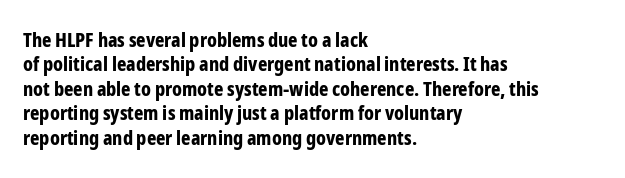
Q: Is the text bold? A: Yes.
Q: Is the text italic (slanted)? A: No, it is upright.
Q: Is the text underlined? A: No.
Q: How is the paragraph aligned? A: Left-aligned.
Q: Is the spacing between letters normal or unusually wide? A: Normal.
